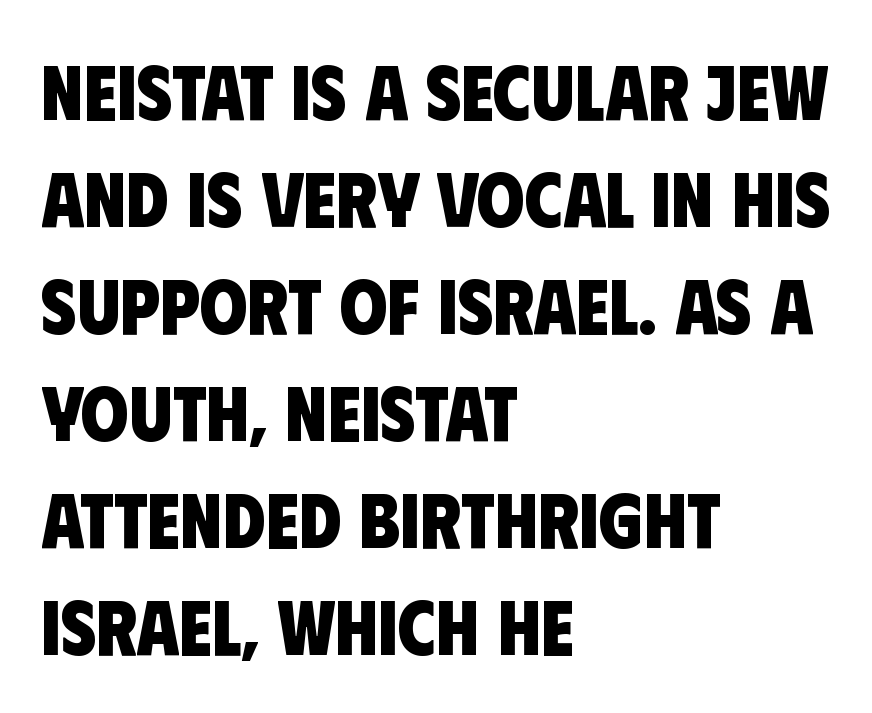
{"serif": "no", "bold": "yes", "weight": "heavy", "width": "condensed", "stroke_contrast": "low", "x_height": "large", "monospaced": "no", "underline": "no", "align": "left", "line_spacing": "normal", "line_spacing_ratio": 1.39, "letter_spacing": "normal", "letter_spacing_em": 0.0, "glyph_px": 77}
